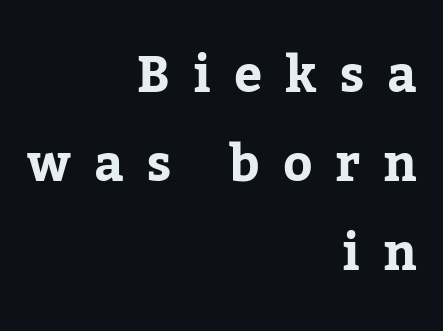
The text was rendered using a seriffed face with decorative stroke endings. One-word summary of the alignment: right. The passage shown is typed in a proportional face where columns would drift. Inter-character spacing is expanded well beyond the font's built-in metrics.
